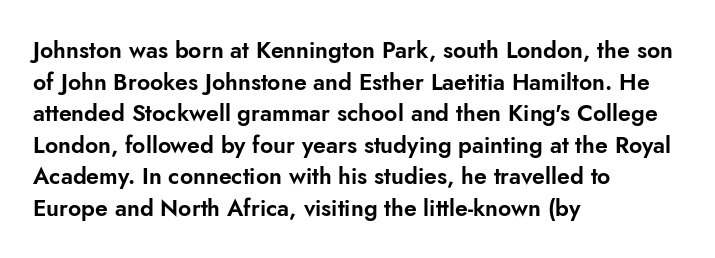
{"italic": "no", "underline": "no", "align": "left", "line_spacing": "normal", "line_spacing_ratio": 1.37, "letter_spacing": "normal", "letter_spacing_em": 0.0, "glyph_px": 23}
